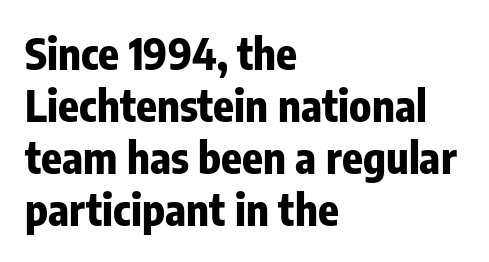
The image shows 43 px bold, condensed sans-serif type, upright; set left-aligned, line spacing 1.21x, normal letter spacing, not underlined; low stroke contrast and a medium x-height.
